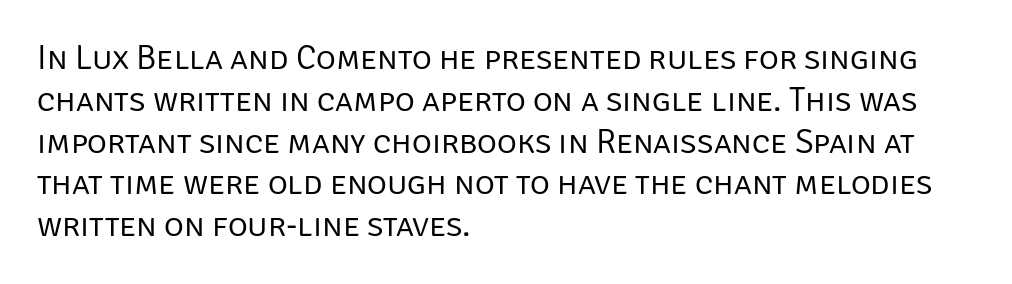
Q: Is the text bold? A: No.
Q: Is the text italic (slanted)? A: No, it is upright.
Q: Is the typeface a serif or a sans-serif typeface? A: Sans-serif.
Q: Is the text underlined? A: No.
Q: How is the paragraph aligned? A: Left-aligned.
Q: Is the spacing between letters normal or unusually wide? A: Normal.
Q: Width (condensed, normal, or wide)? A: Normal.
Q: Stroke contrast? A: Low.
Q: x-height? A: Large.
Q: Monospaced? A: No.
